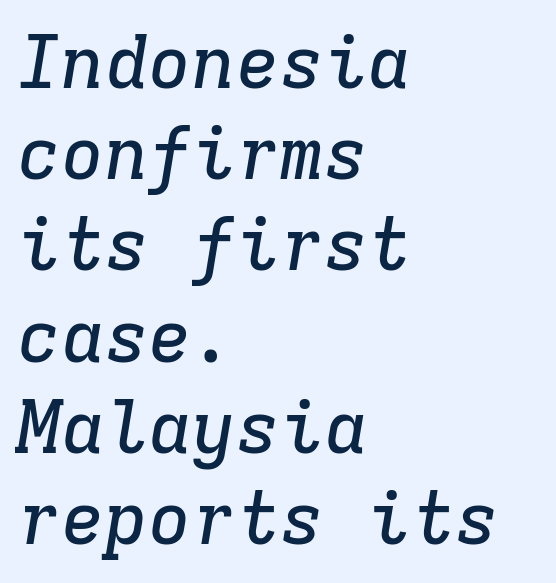
{"serif": "yes", "italic": "yes", "lean": "right", "slant_degrees": 9, "width": "normal", "stroke_contrast": "low", "x_height": "medium", "monospaced": "yes", "underline": "no", "align": "left", "line_spacing": "normal", "line_spacing_ratio": 1.25, "letter_spacing": "normal", "letter_spacing_em": 0.0, "glyph_px": 73}
